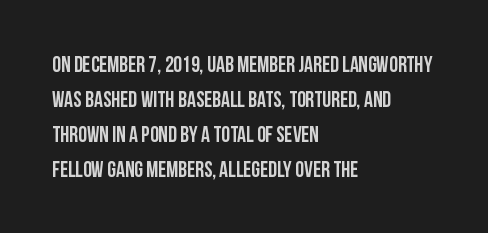
Q: Is the text italic (slanted)? A: No, it is upright.
Q: Is the text underlined? A: No.
Q: How is the paragraph aligned? A: Left-aligned.
Q: Is the spacing between letters normal or unusually wide? A: Normal.
Q: Is the spacing between lines tight, normal or loose? A: Normal.
